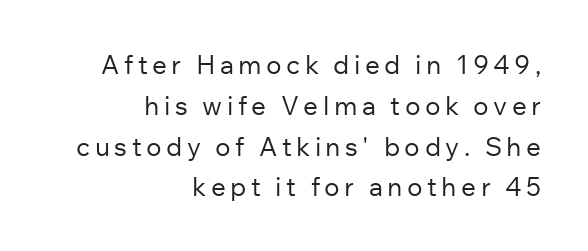
One glance says typical: line gaps are just what's usual. Posture: vertical. Think standard paragraph weight, or any step lighter than that. Glance below the letters and you will spot only blank space. Is the block centered? No — it sits flush against the right margin.
